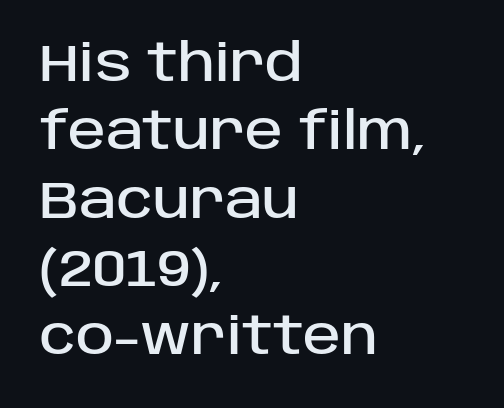
The image shows 51 px sans-serif type, upright; set left-aligned, normal line spacing (1.34x), normal letter spacing, not underlined; low stroke contrast and a large x-height.
